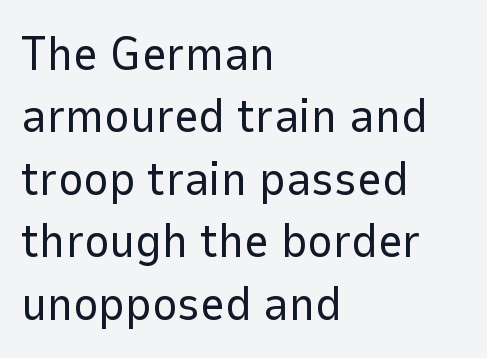
Q: Is the text bold? A: No.
Q: Is the text italic (slanted)? A: No, it is upright.
Q: Is the typeface a serif or a sans-serif typeface? A: Sans-serif.
Q: Is the text underlined? A: No.
Q: How is the paragraph aligned? A: Left-aligned.
Q: Is the spacing between letters normal or unusually wide? A: Normal.
Q: Is the spacing between lines tight, normal or loose? A: Normal.
Q: Width (condensed, normal, or wide)? A: Normal.
Q: Stroke contrast? A: Low.
Q: x-height? A: Medium.
Q: Monospaced? A: No.
